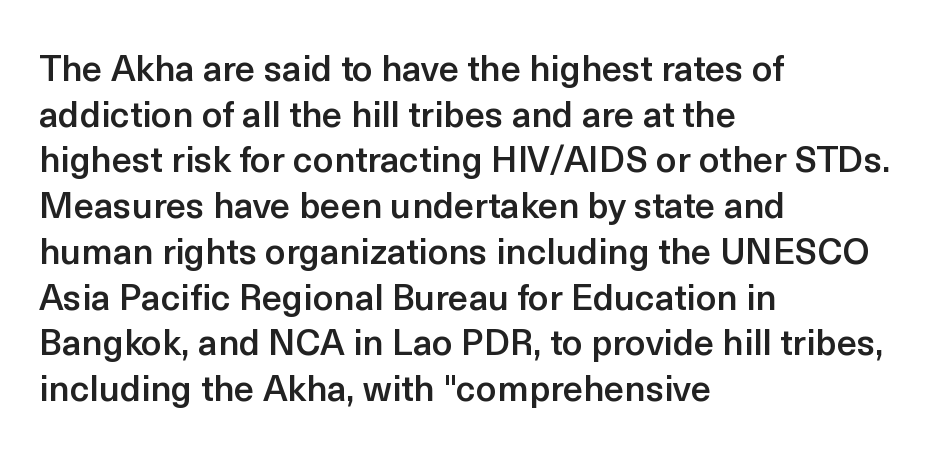
{"serif": "no", "italic": "no", "bold": "semi", "weight": "semibold", "width": "normal", "x_height": "medium", "monospaced": "no", "underline": "no", "align": "left", "line_spacing": "normal", "line_spacing_ratio": 1.27, "letter_spacing": "normal", "letter_spacing_em": 0.0, "glyph_px": 36}
